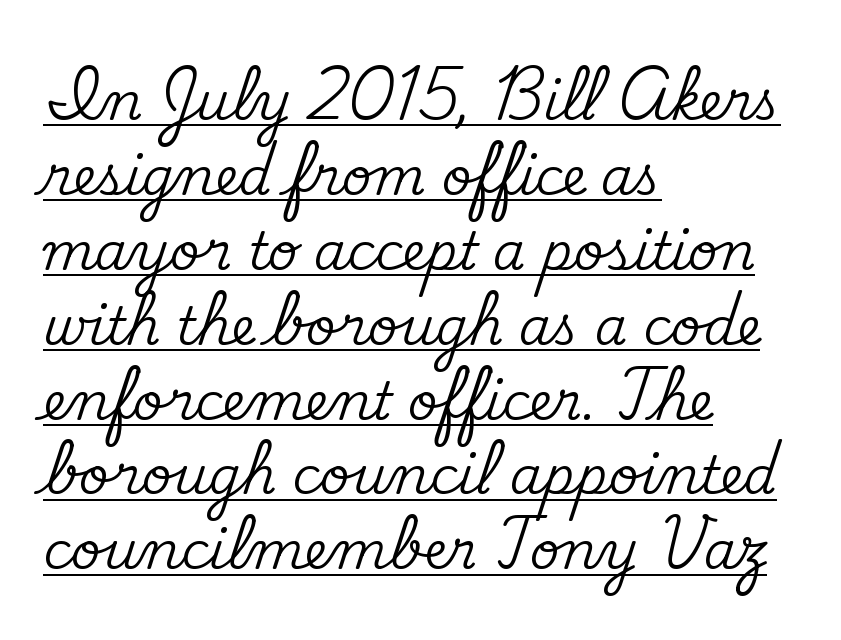
The image shows 52 px text type; set left-aligned, normal line spacing (1.44x), normal letter spacing, underlined; medium stroke contrast and a small x-height.
